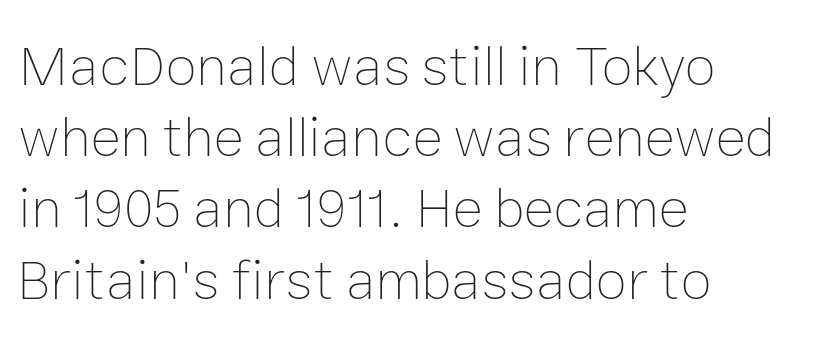
Q: Is the text bold? A: No.
Q: Is the text italic (slanted)? A: No, it is upright.
Q: Is the text underlined? A: No.
Q: How is the paragraph aligned? A: Left-aligned.
Q: Is the spacing between letters normal or unusually wide? A: Normal.
Q: Is the spacing between lines tight, normal or loose? A: Normal.
Q: Width (condensed, normal, or wide)? A: Normal.
Q: Stroke contrast? A: Low.
Q: x-height? A: Medium.
Q: Monospaced? A: No.
